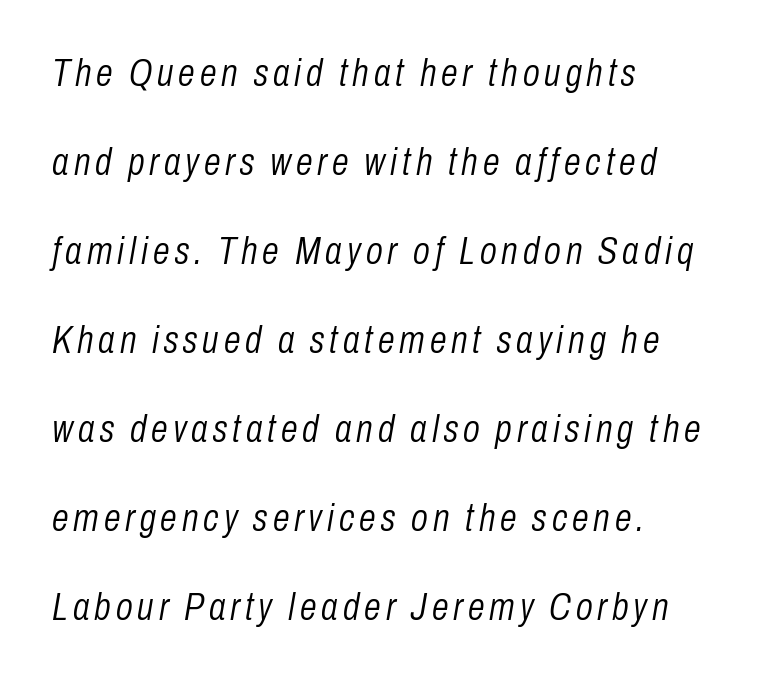
The image shows 38 px light, condensed type, italic (leaning right); set left-aligned, loose line spacing (2.34x), not underlined; low stroke contrast and a medium x-height.
